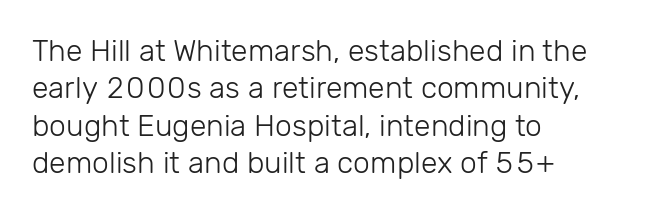
No extra tracking has been applied to these lines. The rendering uses a moderate line-height, typical for paragraphs. The space directly below the letters is spotless. Looks like regular typesetting: each glyph gets only the width it needs.
